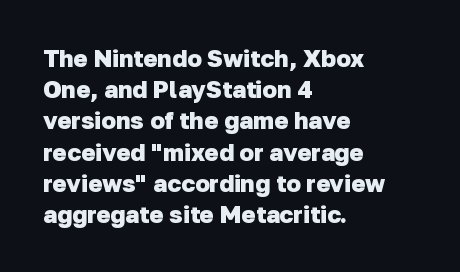
{"bold": "yes", "underline": "no", "align": "left", "line_spacing": "normal", "line_spacing_ratio": 1.3, "letter_spacing": "normal", "letter_spacing_em": 0.0, "glyph_px": 24}
